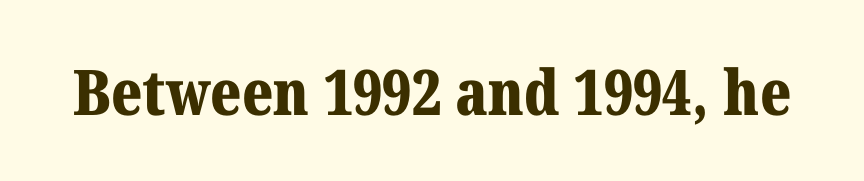
{"serif": "yes", "italic": "no", "bold": "yes", "weight": "bold", "width": "normal", "stroke_contrast": "medium", "x_height": "medium", "monospaced": "no", "underline": "no", "letter_spacing": "normal", "letter_spacing_em": 0.0, "glyph_px": 63}
